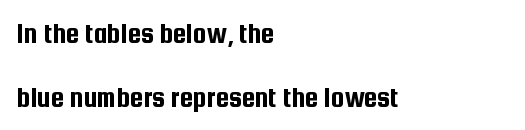
Q: Is the text italic (slanted)? A: No, it is upright.
Q: Is the typeface a serif or a sans-serif typeface? A: Sans-serif.
Q: Is the text underlined? A: No.
Q: How is the paragraph aligned? A: Left-aligned.
Q: Is the spacing between letters normal or unusually wide? A: Normal.
Q: Is the spacing between lines tight, normal or loose? A: Loose.
Q: Width (condensed, normal, or wide)? A: Condensed.
Q: Stroke contrast? A: Low.
Q: x-height? A: Medium.
Q: Monospaced? A: No.
